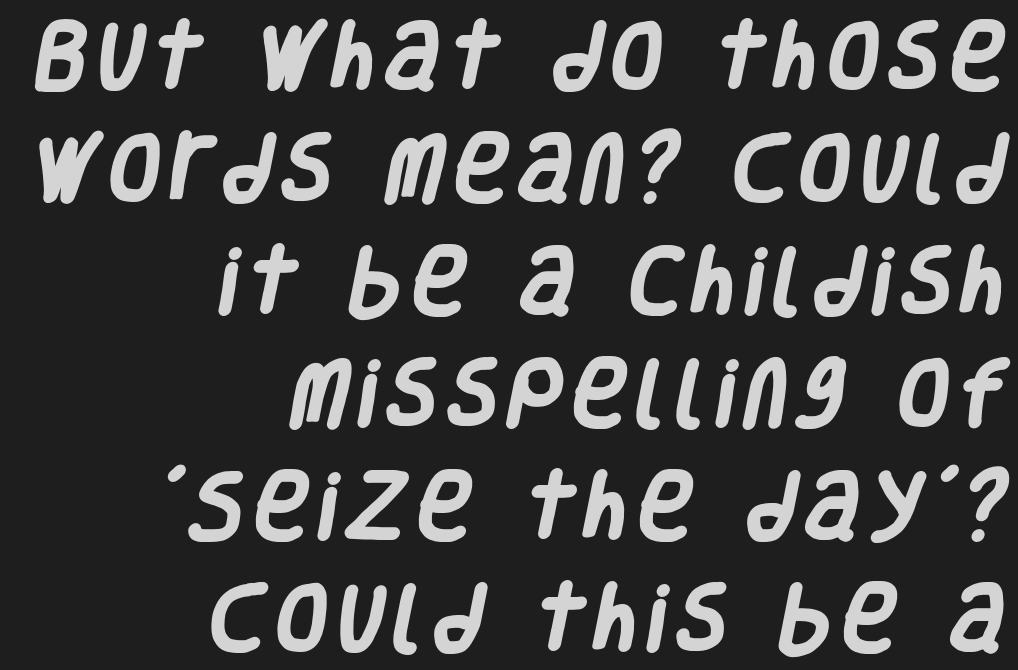
The text was rendered using a sans face with plain stroke endings. Bare-footed words on every line. The rendering uses natural spacing where letterforms have individual widths. Strong, thick strokes mark this as bold type. Compared with a flush-left layout, this one pins lines to the opposite, right side. The rendering uses a moderate line-height, typical for paragraphs.
